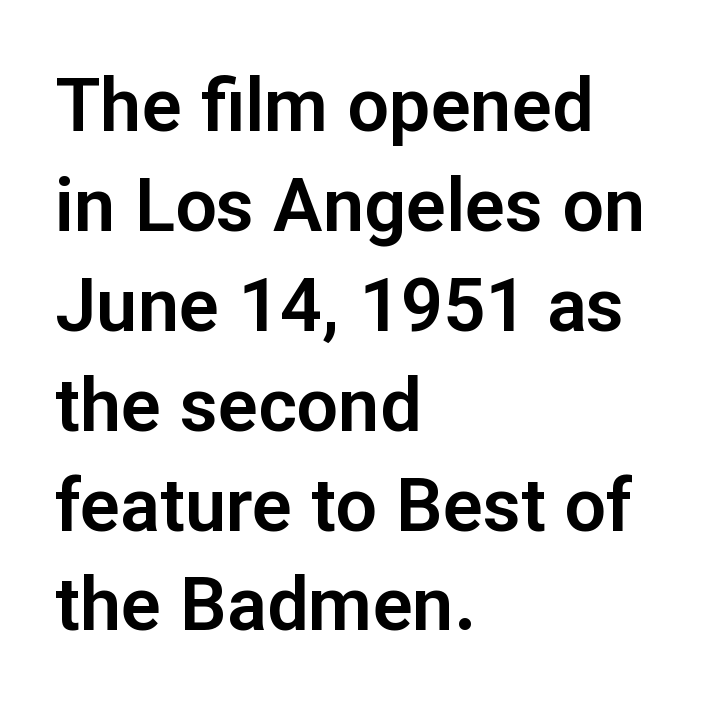
Q: Is the text italic (slanted)? A: No, it is upright.
Q: Is the typeface a serif or a sans-serif typeface? A: Sans-serif.
Q: Is the text underlined? A: No.
Q: How is the paragraph aligned? A: Left-aligned.
Q: Is the spacing between letters normal or unusually wide? A: Normal.
Q: Is the spacing between lines tight, normal or loose? A: Normal.
Q: Width (condensed, normal, or wide)? A: Normal.
Q: Stroke contrast? A: Low.
Q: x-height? A: Medium.
Q: Monospaced? A: No.
